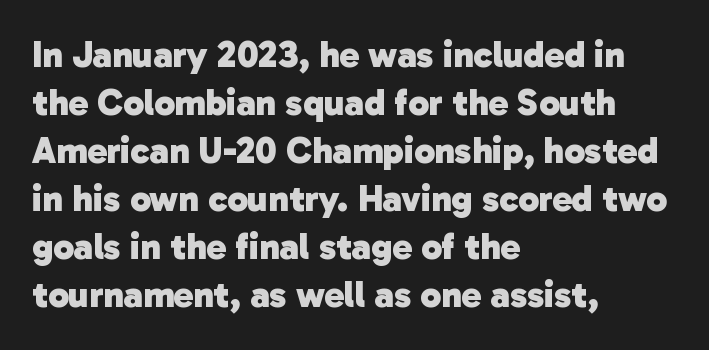
Q: Is the text bold? A: Yes.
Q: Is the typeface a serif or a sans-serif typeface? A: Sans-serif.
Q: Is the text underlined? A: No.
Q: How is the paragraph aligned? A: Left-aligned.
Q: Is the spacing between letters normal or unusually wide? A: Normal.
Q: Is the spacing between lines tight, normal or loose? A: Normal.
Q: Width (condensed, normal, or wide)? A: Normal.
Q: Stroke contrast? A: Low.
Q: x-height? A: Medium.
Q: Monospaced? A: No.
